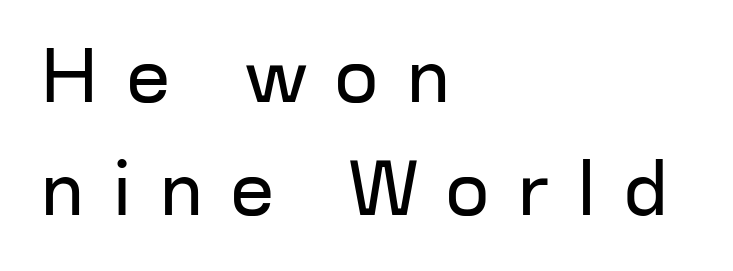
The face used here is rendered with a markedly widened letterfit. Weight: regular or lighter. Honestly, the row spacing looks completely unremarkable. Descenders hang freely into open space.
